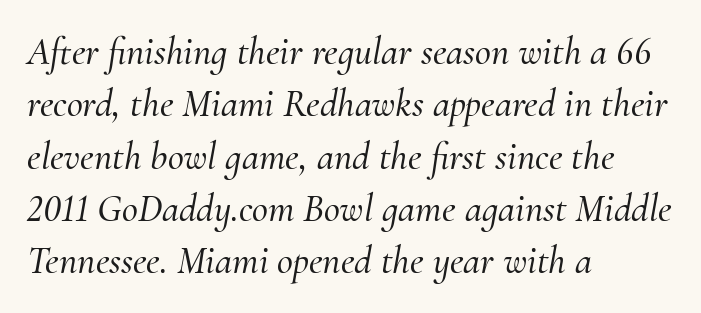
The image shows 39 px serif type, italic (leaning right); set left-aligned, normal line spacing (1.34x), normal letter spacing, not underlined; medium stroke contrast and a small x-height.
